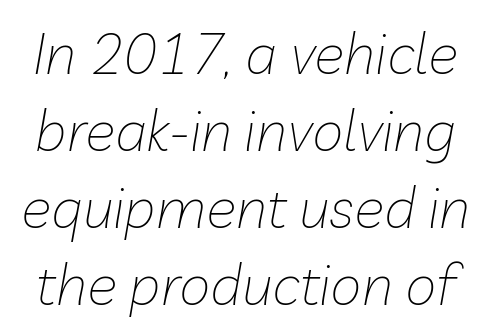
{"italic": "yes", "lean": "right", "slant_degrees": 10, "bold": "no", "weight": "thin", "width": "normal", "stroke_contrast": "low", "x_height": "medium", "monospaced": "no", "underline": "no", "line_spacing": "normal", "line_spacing_ratio": 1.35, "letter_spacing": "normal", "letter_spacing_em": 0.0, "glyph_px": 57}
